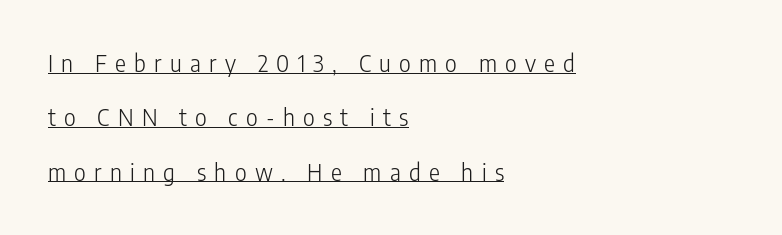
The image shows 23 px text type, upright; set left-aligned, loose line spacing (2.36x), unusually wide letter spacing (+0.36 em), underlined.
